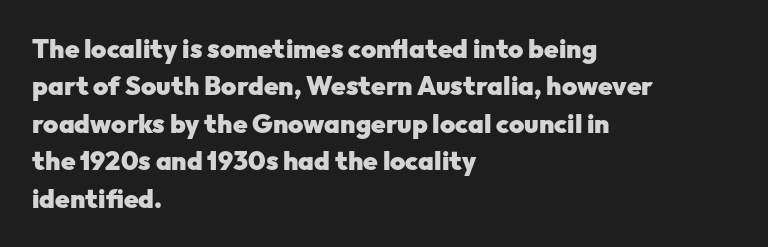
{"italic": "no", "bold": "yes", "underline": "no", "align": "left", "line_spacing": "normal", "line_spacing_ratio": 1.44, "letter_spacing": "normal", "letter_spacing_em": 0.0, "glyph_px": 26}
